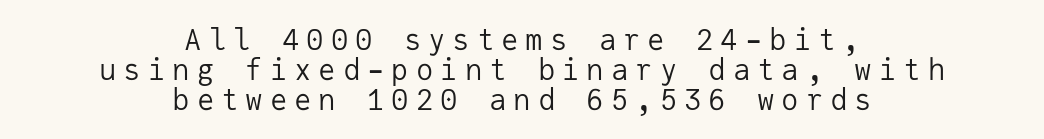
The image shows 29 px regular-weight sans-serif type, upright, monospaced; set centered, tight line spacing (1.03x), unusually wide letter spacing (+0.24 em), not underlined; low stroke contrast and a medium x-height.
